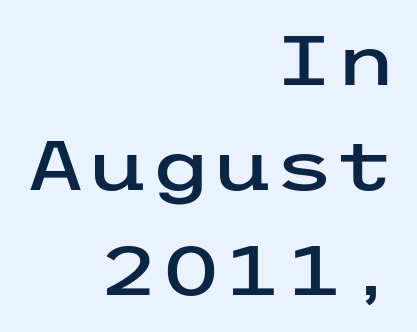
The image shows 71 px wide sans-serif type, upright; set right-aligned, normal line spacing (1.48x), normal letter spacing, not underlined; low stroke contrast and a medium x-height.
